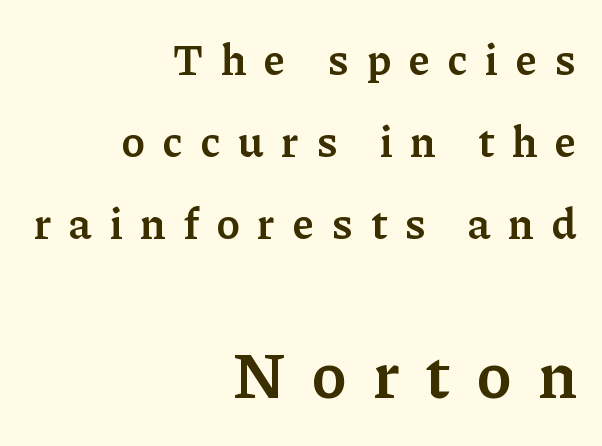
Q: Is the text bold? A: Semi-bold.
Q: Is the text italic (slanted)? A: No, it is upright.
Q: Is the typeface a serif or a sans-serif typeface? A: Serif.
Q: Is the text underlined? A: No.
Q: How is the paragraph aligned? A: Right-aligned.
Q: Is the spacing between letters normal or unusually wide? A: Unusually wide.
Q: Which block of text is set in a larger size, the first (top) or the second (bottom)? A: The second (bottom) one.
Q: Width (condensed, normal, or wide)? A: Normal.
Q: Stroke contrast? A: Low.
Q: x-height? A: Medium.
Q: Monospaced? A: No.
